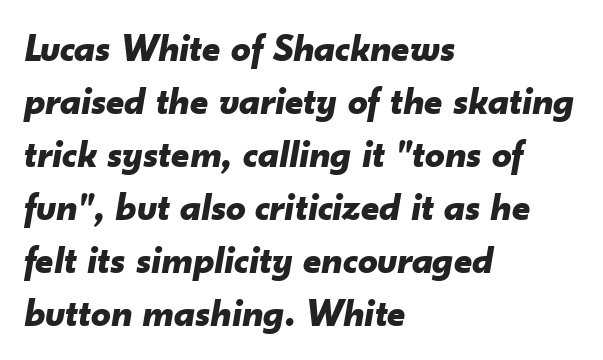
Q: Is the text bold? A: Yes.
Q: Is the text italic (slanted)? A: Yes, it leans right by about 10 degrees.
Q: Is the text underlined? A: No.
Q: How is the paragraph aligned? A: Left-aligned.
Q: Is the spacing between letters normal or unusually wide? A: Normal.
Q: Is the spacing between lines tight, normal or loose? A: Normal.
Q: Width (condensed, normal, or wide)? A: Normal.
Q: Stroke contrast? A: Low.
Q: x-height? A: Small.
Q: Monospaced? A: No.
